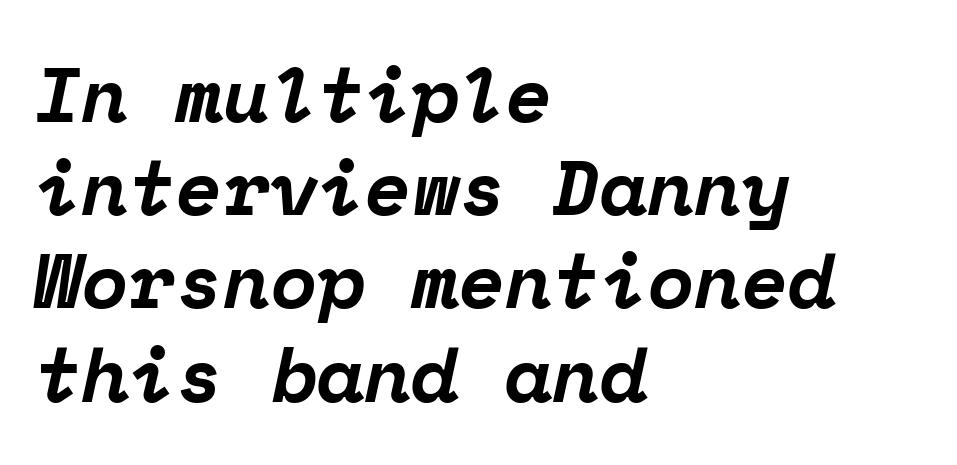
Q: Is the text bold? A: Yes.
Q: Is the text italic (slanted)? A: Yes, it leans right by about 12 degrees.
Q: Is the typeface a serif or a sans-serif typeface? A: Serif.
Q: Is the text underlined? A: No.
Q: How is the paragraph aligned? A: Left-aligned.
Q: Is the spacing between letters normal or unusually wide? A: Normal.
Q: Width (condensed, normal, or wide)? A: Normal.
Q: Stroke contrast? A: Low.
Q: x-height? A: Medium.
Q: Monospaced? A: Yes.
